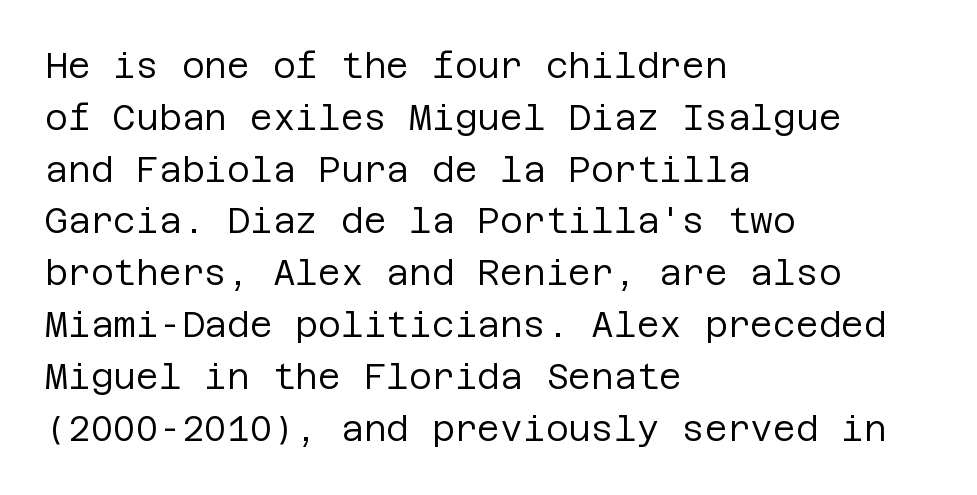
The image shows 35 px regular-weight sans-serif type, upright; set left-aligned, normal line spacing (1.48x), normal letter spacing, not underlined; low stroke contrast and a large x-height.
